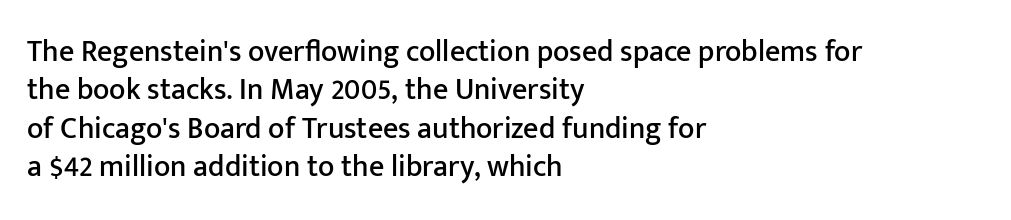
The image shows 30 px sans-serif type, upright; set left-aligned, normal line spacing (1.28x), normal letter spacing, not underlined; low stroke contrast and a medium x-height.
